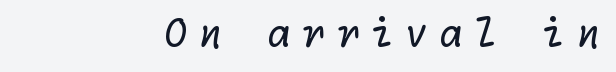
Q: Is the text bold? A: No.
Q: Is the typeface a serif or a sans-serif typeface? A: Sans-serif.
Q: Is the text underlined? A: No.
Q: How is the paragraph aligned? A: Right-aligned.
Q: Is the spacing between letters normal or unusually wide? A: Unusually wide.
Q: Width (condensed, normal, or wide)? A: Normal.
Q: Stroke contrast? A: Low.
Q: x-height? A: Medium.
